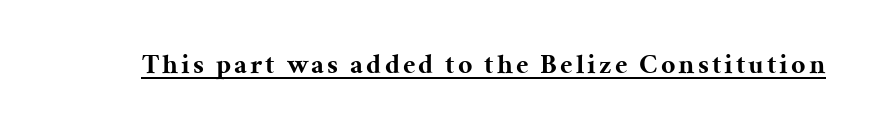
Q: Is the text bold? A: Yes.
Q: Is the text italic (slanted)? A: No, it is upright.
Q: Is the typeface a serif or a sans-serif typeface? A: Serif.
Q: Is the text underlined? A: Yes.
Q: Width (condensed, normal, or wide)? A: Normal.
Q: Stroke contrast? A: Medium.
Q: x-height? A: Medium.
Q: Monospaced? A: No.
